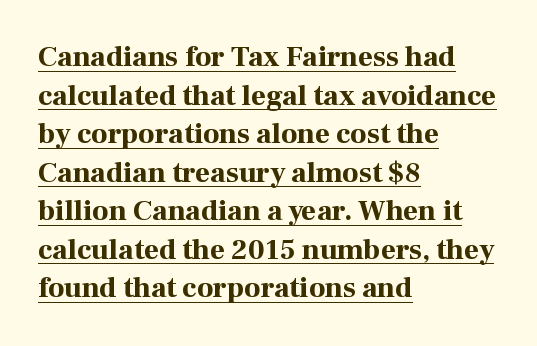
{"serif": "yes", "italic": "no", "bold": "yes", "weight": "bold", "width": "normal", "stroke_contrast": "high", "x_height": "medium", "monospaced": "no", "underline": "yes", "align": "left", "line_spacing": "normal", "line_spacing_ratio": 1.33, "letter_spacing": "normal", "letter_spacing_em": 0.0, "glyph_px": 29}
